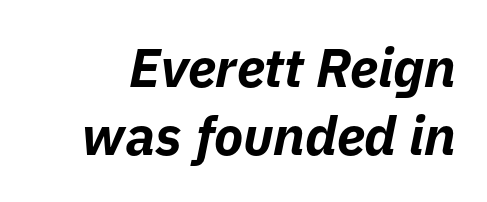
Q: Is the text bold? A: Yes.
Q: Is the text italic (slanted)? A: Yes, it leans right by about 11 degrees.
Q: Is the text underlined? A: No.
Q: Is the spacing between letters normal or unusually wide? A: Normal.
Q: Is the spacing between lines tight, normal or loose? A: Normal.
Q: Width (condensed, normal, or wide)? A: Normal.
Q: Stroke contrast? A: Low.
Q: x-height? A: Medium.
Q: Monospaced? A: No.
